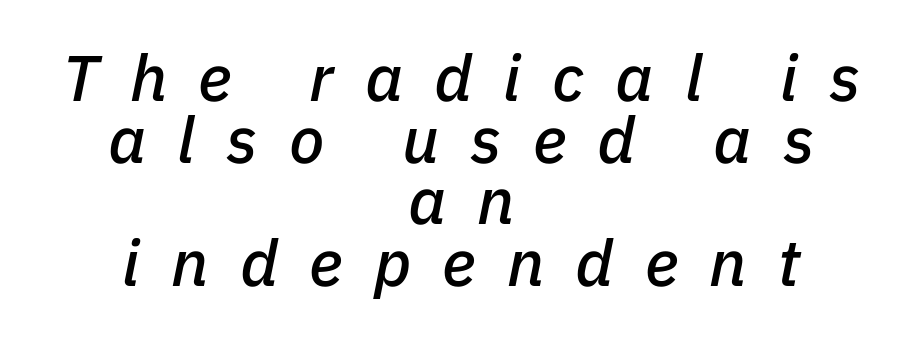
Q: Is the text italic (slanted)? A: Yes, it leans right by about 11 degrees.
Q: Is the text underlined? A: No.
Q: How is the paragraph aligned? A: Centered.
Q: Is the spacing between letters normal or unusually wide? A: Unusually wide.
Q: Is the spacing between lines tight, normal or loose? A: Tight.
Q: Width (condensed, normal, or wide)? A: Normal.
Q: Stroke contrast? A: Low.
Q: x-height? A: Medium.
Q: Monospaced? A: No.
